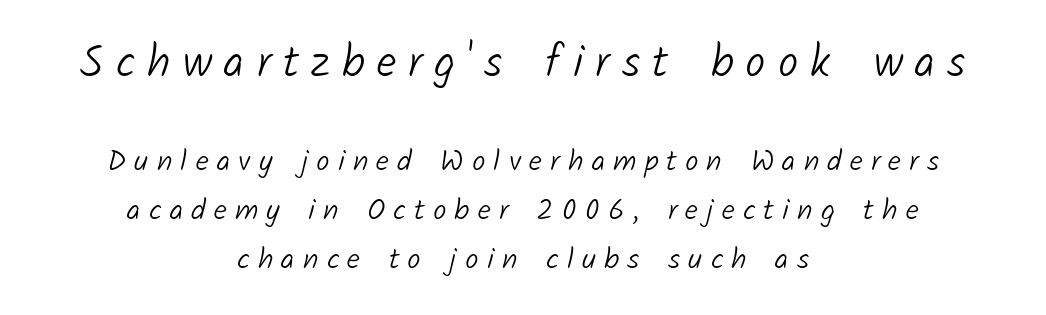
Q: Is the text bold? A: No.
Q: Is the typeface a serif or a sans-serif typeface? A: Sans-serif.
Q: Is the text underlined? A: No.
Q: How is the paragraph aligned? A: Centered.
Q: Is the spacing between letters normal or unusually wide? A: Unusually wide.
Q: Is the spacing between lines tight, normal or loose? A: Normal.
Q: Which block of text is set in a larger size, the first (top) or the second (bottom)? A: The first (top) one.
Q: Width (condensed, normal, or wide)? A: Normal.
Q: Stroke contrast? A: Low.
Q: x-height? A: Medium.
Q: Monospaced? A: No.
